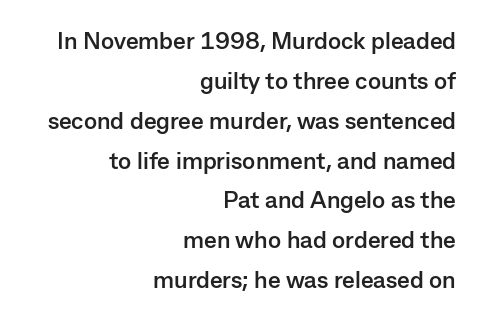
{"italic": "no", "bold": "yes", "underline": "no", "align": "right", "line_spacing": "normal", "line_spacing_ratio": 1.66, "letter_spacing": "normal", "letter_spacing_em": 0.0, "glyph_px": 24}
